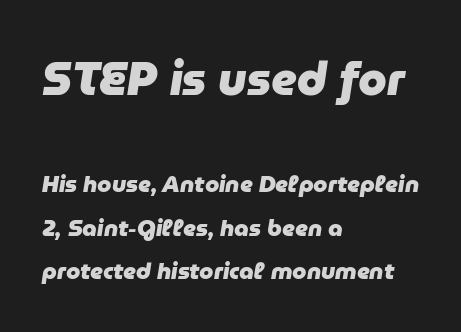
Q: Is the text bold? A: Yes.
Q: Is the text italic (slanted)? A: Yes, it leans right by about 9 degrees.
Q: Is the text underlined? A: No.
Q: How is the paragraph aligned? A: Left-aligned.
Q: Is the spacing between letters normal or unusually wide? A: Normal.
Q: Which block of text is set in a larger size, the first (top) or the second (bottom)? A: The first (top) one.
Q: Width (condensed, normal, or wide)? A: Normal.
Q: Stroke contrast? A: Low.
Q: x-height? A: Medium.
Q: Monospaced? A: No.
